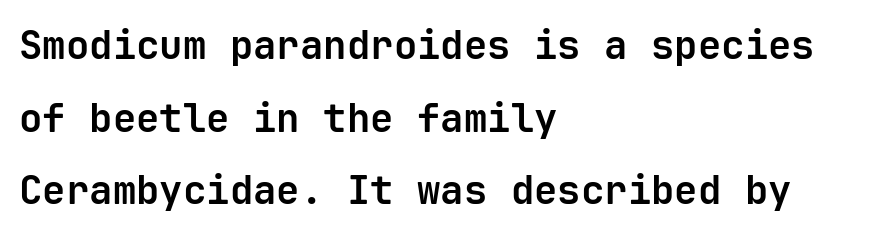
The image shows 39 px bold sans-serif type, upright, monospaced; set left-aligned, line spacing 1.86x, normal letter spacing, not underlined; low stroke contrast and a medium x-height.
